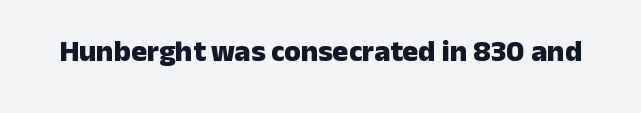
A typesetter would call this proportional, since set widths differ per character. Rule under the text: the space is simply empty. Nope, no serifs anywhere on these letters. Does the lettering tilt? It doesn't — this is upright. Spacing between characters is what you'd get straight out of the box. Emphasis by weight is at full strength: bold.
